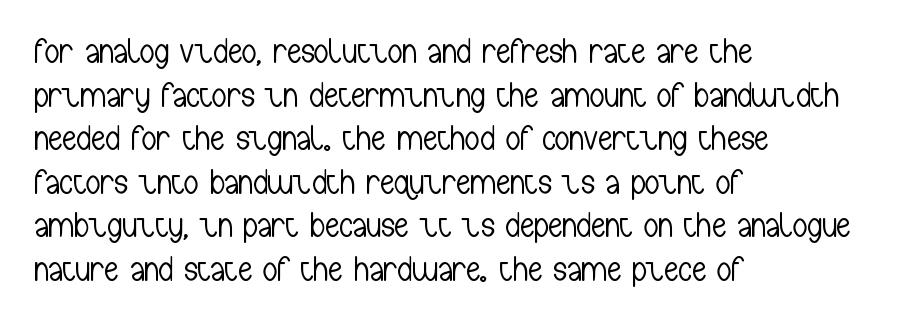
No heavy texture on the line: the type isn't bold. This sample has the flowing, uneven cadence of proportional lettering. This sample uses an upright cut, with every glyph sitting square on the baseline. What kind of face is this? One without serifs — a sans. A bare baseline throughout the passage.
